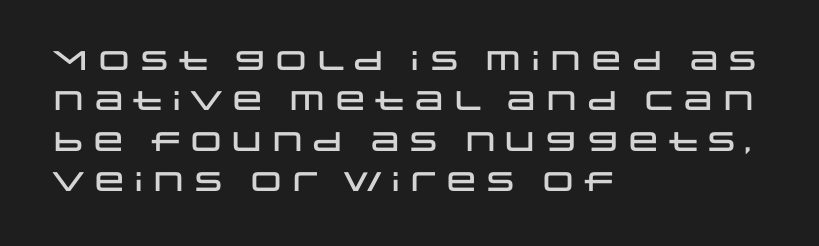
No italicization has been applied; the sample stays upright. This block has exactly the height ordinary leading produces. Students, note that the glyphs here touch the page at normal intervals. Typeset ragged right — the left edge is the straight one.
